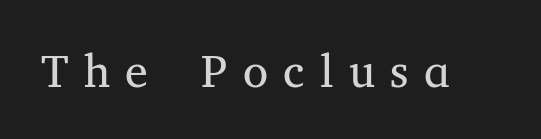
The image shows 46 px regular-weight serif type, upright; set unusually wide letter spacing (+0.33 em), not underlined; medium stroke contrast and a medium x-height.
